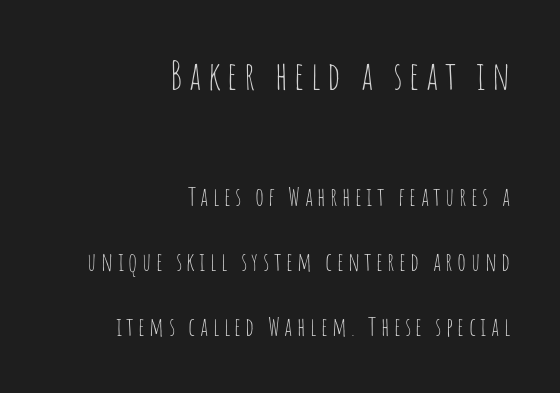
Ascenders rise straight up at ninety degrees. Spacing verdict: proportional, widths tailored to each character. This block would shrink considerably if given ordinary leading; it's expanded now. Counters stay open thanks to moderate or lighter strokes.
